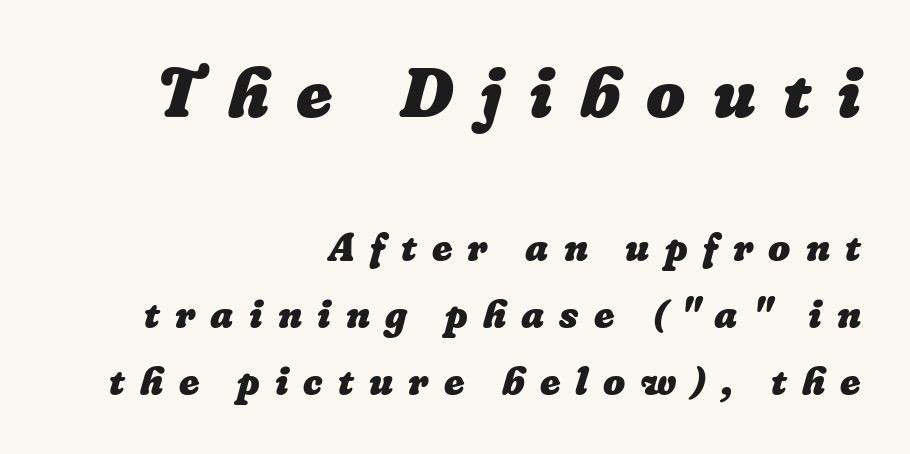
{"bold": "yes", "weight": "heavy", "width": "normal", "stroke_contrast": "low", "x_height": "medium", "monospaced": "no", "underline": "no", "align": "right", "line_spacing_ratio": 1.71, "letter_spacing": "wide", "letter_spacing_em": 0.39, "larger_block": "first", "size_ratio": 1.77, "glyph_px": 69}
